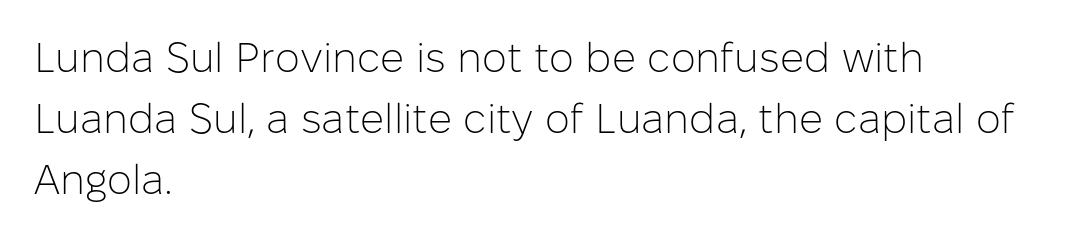
The type sits square on the baseline with zero lean. The passage shown is not underscored anywhere. The leading is moderate, giving the passage an even texture. Layout note: lines flush left. The horizontal fit of the characters is conventional and even.
